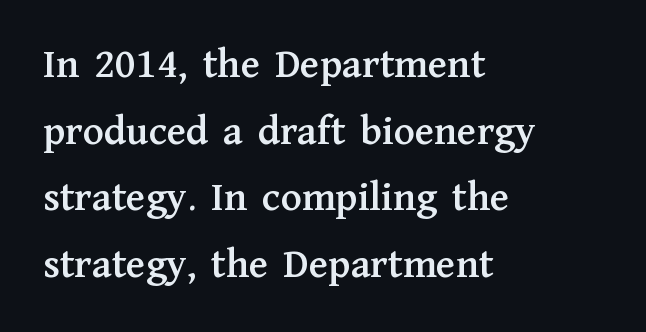
Compared with typical body copy, the letter spacing here is the same. Unlike italic type, these characters show no tilt at all. Observe the serifs anchoring each vertical stroke in this sample. Casual observation: everything's shoved over to the left. The words here are not underlined.
